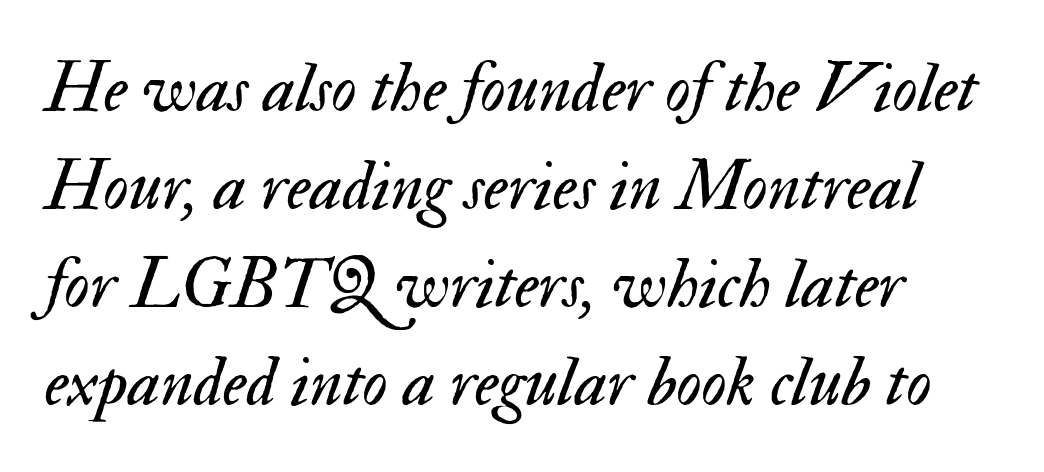
The image shows 70 px regular-weight type, italic (leaning right); set normal line spacing (1.4x), normal letter spacing, not underlined; medium stroke contrast and a small x-height.
